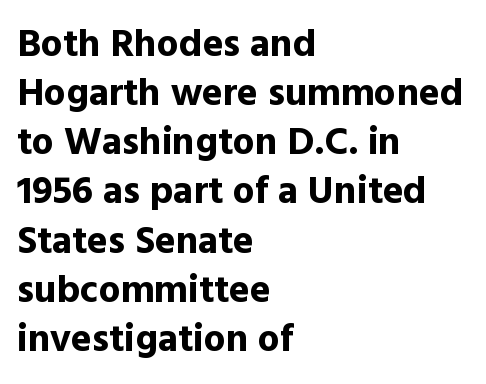
{"serif": "no", "italic": "no", "bold": "yes", "weight": "bold", "width": "normal", "x_height": "medium", "monospaced": "no", "underline": "no", "align": "left", "line_spacing": "normal", "line_spacing_ratio": 1.26, "letter_spacing": "normal", "letter_spacing_em": 0.0, "glyph_px": 39}
